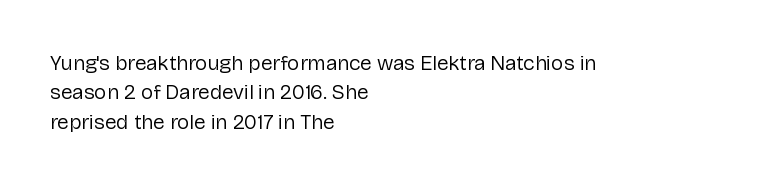
Q: Is the text bold? A: No.
Q: Is the text italic (slanted)? A: No, it is upright.
Q: Is the text underlined? A: No.
Q: How is the paragraph aligned? A: Left-aligned.
Q: Is the spacing between letters normal or unusually wide? A: Normal.
Q: Is the spacing between lines tight, normal or loose? A: Normal.
